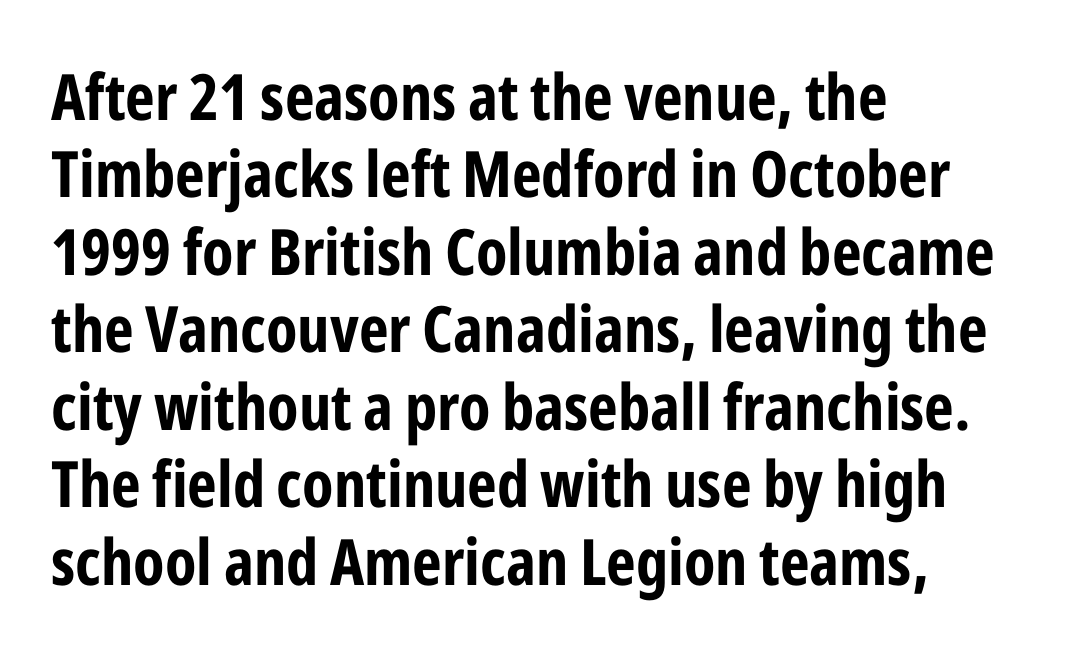
{"serif": "no", "italic": "no", "bold": "yes", "weight": "bold", "width": "condensed", "stroke_contrast": "low", "x_height": "medium", "monospaced": "no", "underline": "no", "align": "left", "line_spacing_ratio": 1.21, "letter_spacing": "normal", "letter_spacing_em": 0.0, "glyph_px": 64}
